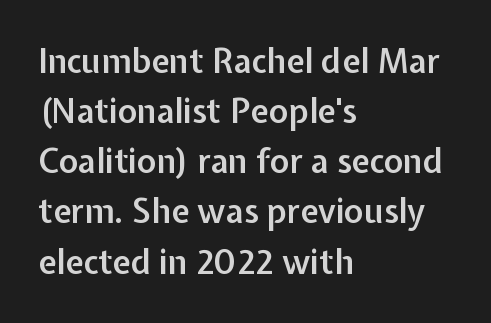
The image shows 33 px semibold sans-serif type, upright; set left-aligned, normal line spacing (1.52x), normal letter spacing, not underlined; low stroke contrast and a medium x-height.
